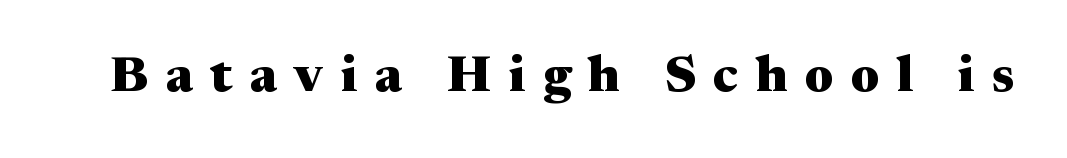
The area under the type is left untouched. Check where the strokes stop: tiny serifs finish them off. The font is running at its bold setting. What stands out about the letter spacing? Its width — letters are far apart.
